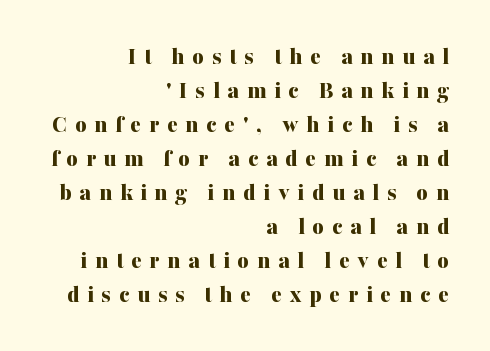
The letters are spread apart with noticeably loose tracking. The paragraph shown leans on its right margin. The leading is moderate, giving the passage an even texture. Caption: bold face, heavy strokes.
